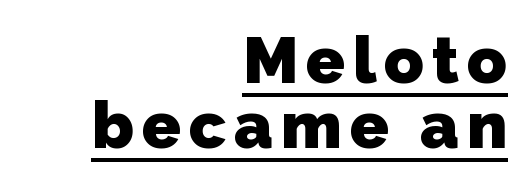
{"serif": "no", "bold": "yes", "weight": "heavy", "width": "normal", "stroke_contrast": "low", "x_height": "medium", "monospaced": "no", "underline": "yes", "align": "right", "line_spacing": "tight", "line_spacing_ratio": 1.0, "glyph_px": 65}
